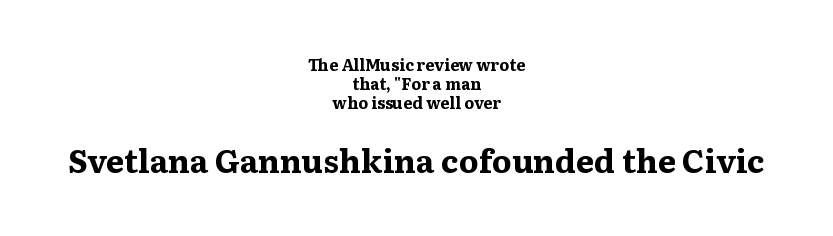
{"serif": "yes", "italic": "no", "bold": "yes", "weight": "bold", "width": "wide", "stroke_contrast": "medium", "x_height": "medium", "monospaced": "no", "underline": "no", "align": "center", "line_spacing_ratio": 1.2, "letter_spacing": "normal", "letter_spacing_em": 0.0, "larger_block": "second", "size_ratio": 2.0, "glyph_px": 32}
